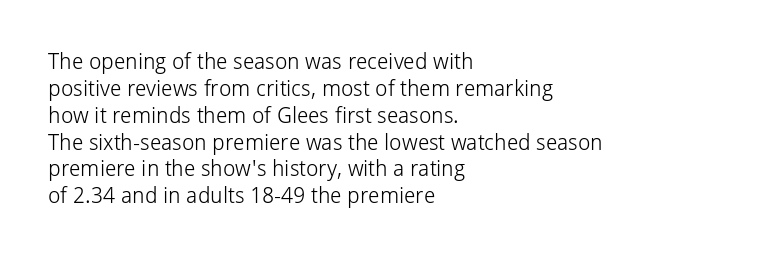
{"italic": "no", "bold": "no", "underline": "no", "align": "left", "line_spacing_ratio": 1.22, "letter_spacing": "normal", "letter_spacing_em": 0.0, "glyph_px": 22}
